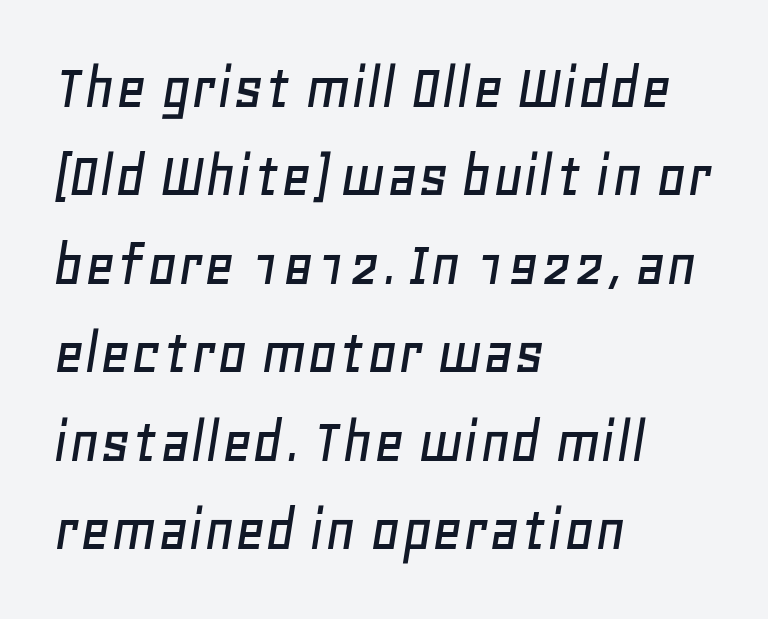
The image shows 66 px text type, italic (leaning right); set left-aligned, normal line spacing (1.34x), normal letter spacing, not underlined; low stroke contrast and a large x-height.
